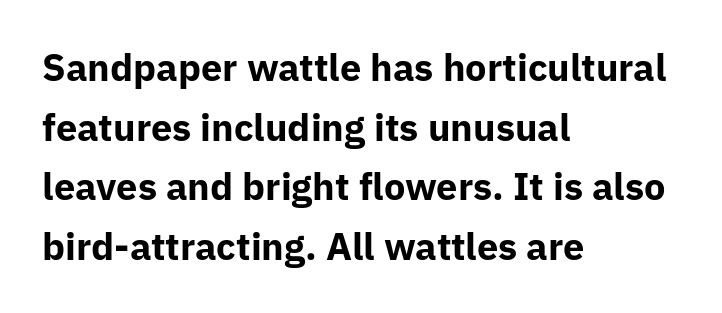
A normal amount of white space separates one row of letters from the next. Rendered with straight, roman letterforms. The passage shown is not underscored anywhere. No feet cap the strokes, marking this as sans-serif type. Spacing between characters is what you'd get straight out of the box. A student would call this left alignment; a typographer would say flush left, rag right.
